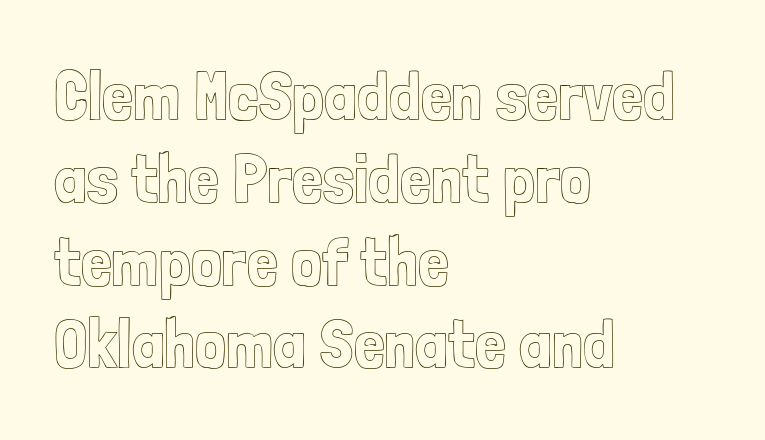
{"italic": "no", "width": "condensed", "x_height": "medium", "monospaced": "no", "underline": "no", "align": "left", "line_spacing_ratio": 1.2, "letter_spacing": "normal", "letter_spacing_em": 0.0, "glyph_px": 69}
